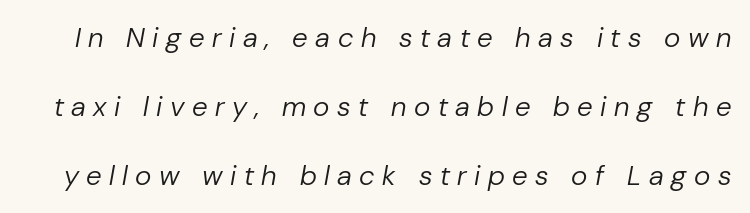
Q: Is the text bold? A: No.
Q: Is the text italic (slanted)? A: Yes, it leans right by about 10 degrees.
Q: Is the text underlined? A: No.
Q: Is the spacing between letters normal or unusually wide? A: Unusually wide.
Q: Is the spacing between lines tight, normal or loose? A: Loose.
Q: Width (condensed, normal, or wide)? A: Normal.
Q: Stroke contrast? A: Low.
Q: x-height? A: Medium.
Q: Monospaced? A: No.
